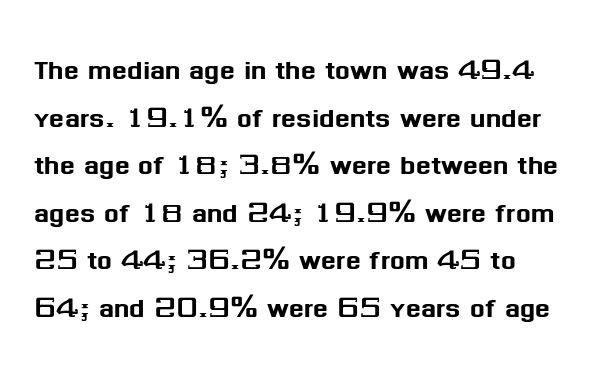
{"serif": "no", "italic": "no", "width": "normal", "stroke_contrast": "medium", "x_height": "medium", "monospaced": "no", "underline": "no", "line_spacing": "normal", "line_spacing_ratio": 1.36, "letter_spacing": "normal", "letter_spacing_em": 0.0, "glyph_px": 35}
